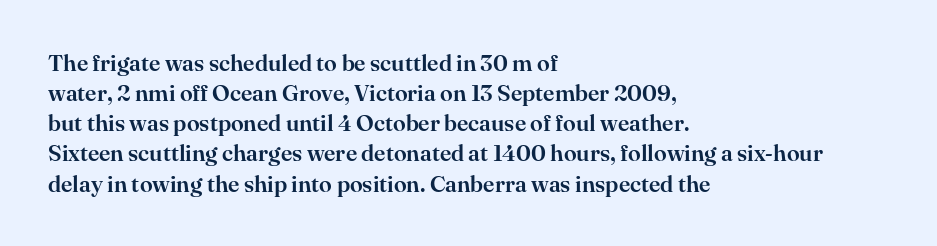
The ragged edge is on the right, which tells us the setting is flush left. What's the leading like? Ordinary, nothing unusual. Posture: straight, roman, zero tilt. The face used here is rendered with its standard letterfit. Letters rest on an invisible, unmarked baseline.
